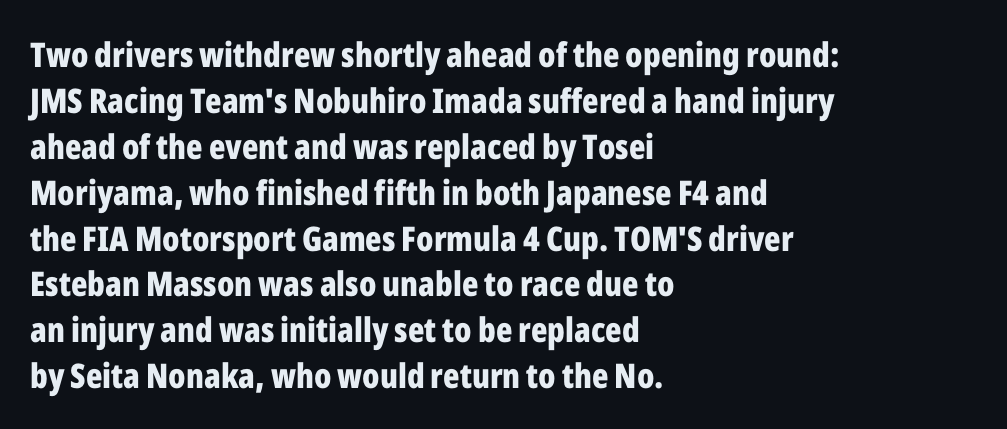
A typesetter would mark this as roman, not italic. This rendering features lettering with no underline. Regarding leading, the lines here are spaced in the standard way. Check where the strokes stop: nothing finishes them off — pure sans.
